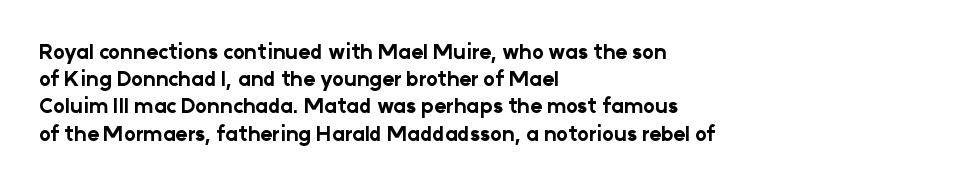
The image shows 20 px bold type, upright; set left-aligned, normal line spacing (1.36x), normal letter spacing, not underlined.
